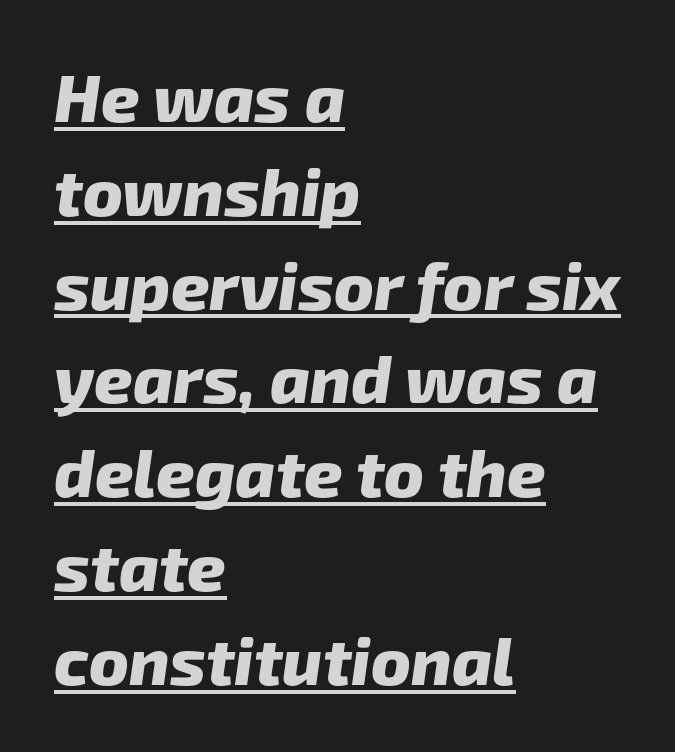
Q: Is the text bold? A: Yes.
Q: Is the typeface a serif or a sans-serif typeface? A: Sans-serif.
Q: Is the text underlined? A: Yes.
Q: How is the paragraph aligned? A: Left-aligned.
Q: Is the spacing between letters normal or unusually wide? A: Normal.
Q: Is the spacing between lines tight, normal or loose? A: Normal.
Q: Width (condensed, normal, or wide)? A: Normal.
Q: Stroke contrast? A: Low.
Q: x-height? A: Medium.
Q: Monospaced? A: No.
